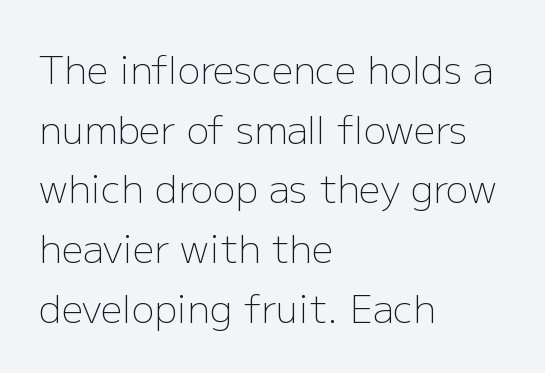
{"serif": "no", "italic": "no", "bold": "no", "weight": "light", "width": "normal", "stroke_contrast": "low", "x_height": "medium", "monospaced": "no", "underline": "no", "align": "left", "line_spacing": "normal", "line_spacing_ratio": 1.57, "letter_spacing": "normal", "letter_spacing_em": 0.0, "glyph_px": 38}
